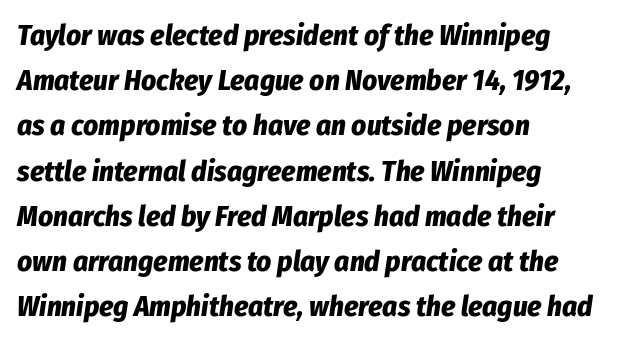
This sample is left-justified, so line endings fall wherever the words run out. Rule under the text: the space is simply empty. Plenty of ink on the page — the face is bold. One glance says typical: line gaps are just what's usual. Would a proofreader flag this as italicized? Yes.
